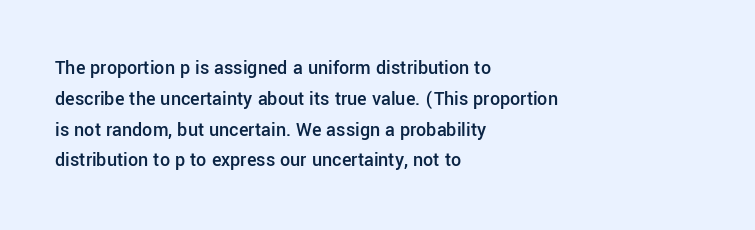
{"italic": "no", "bold": "semi", "underline": "no", "align": "left", "line_spacing": "normal", "line_spacing_ratio": 1.54, "letter_spacing": "normal", "letter_spacing_em": 0.0, "glyph_px": 20}
